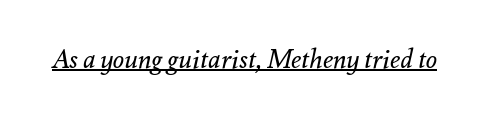
The image shows 26 px text type, italic (leaning right); set normal letter spacing, underlined.
